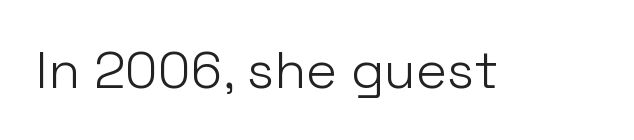
Q: Is the text bold? A: No.
Q: Is the text italic (slanted)? A: No, it is upright.
Q: Is the typeface a serif or a sans-serif typeface? A: Sans-serif.
Q: Is the text underlined? A: No.
Q: Is the spacing between letters normal or unusually wide? A: Normal.
Q: Width (condensed, normal, or wide)? A: Normal.
Q: Stroke contrast? A: Low.
Q: x-height? A: Medium.
Q: Monospaced? A: No.
